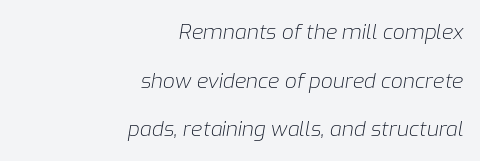
Q: Is the text bold? A: No.
Q: Is the text italic (slanted)? A: Yes, it leans right by about 9 degrees.
Q: Is the text underlined? A: No.
Q: How is the paragraph aligned? A: Right-aligned.
Q: Is the spacing between letters normal or unusually wide? A: Normal.
Q: Is the spacing between lines tight, normal or loose? A: Loose.
